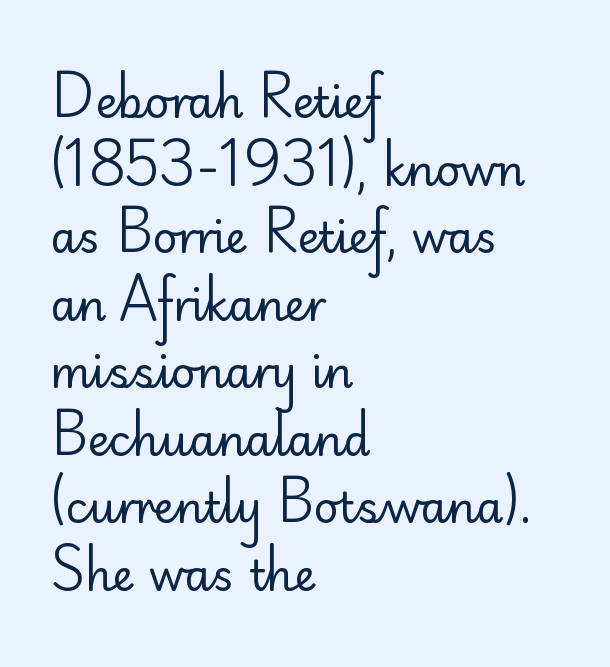
Q: Is the text bold? A: No.
Q: Is the text italic (slanted)? A: No, it is upright.
Q: Is the typeface a serif or a sans-serif typeface? A: Sans-serif.
Q: Is the text underlined? A: No.
Q: How is the paragraph aligned? A: Left-aligned.
Q: Is the spacing between letters normal or unusually wide? A: Normal.
Q: Is the spacing between lines tight, normal or loose? A: Normal.
Q: Width (condensed, normal, or wide)? A: Normal.
Q: Stroke contrast? A: Low.
Q: x-height? A: Small.
Q: Monospaced? A: No.
